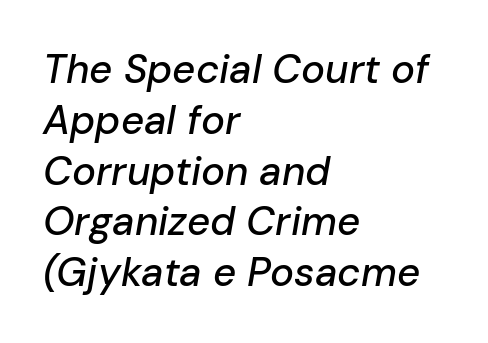
Q: Is the text italic (slanted)? A: Yes, it leans right by about 10 degrees.
Q: Is the text underlined? A: No.
Q: How is the paragraph aligned? A: Left-aligned.
Q: Is the spacing between letters normal or unusually wide? A: Normal.
Q: Is the spacing between lines tight, normal or loose? A: Normal.
Q: Width (condensed, normal, or wide)? A: Normal.
Q: Stroke contrast? A: Low.
Q: x-height? A: Medium.
Q: Monospaced? A: No.
